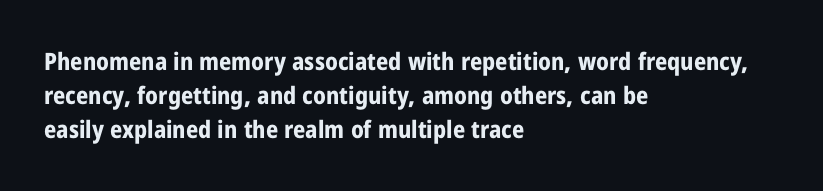
{"italic": "no", "bold": "yes", "underline": "no", "align": "left", "line_spacing": "normal", "line_spacing_ratio": 1.42, "letter_spacing": "normal", "letter_spacing_em": 0.0, "glyph_px": 24}
